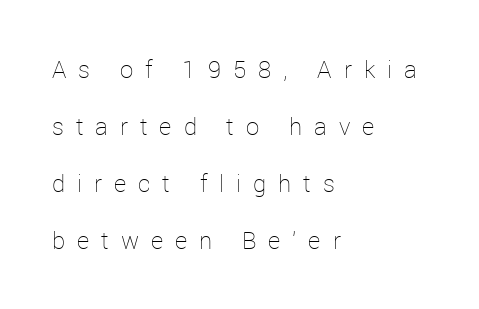
The image shows 24 px text type, upright; set left-aligned, loose line spacing (2.38x), unusually wide letter spacing (+0.5 em), not underlined.
